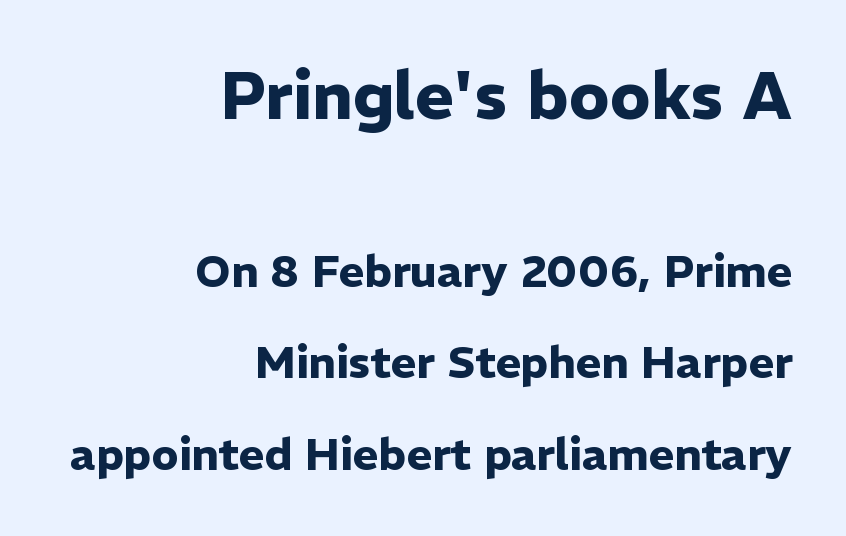
Casual observation: everything's shoved over to the right. Tall strokes in this sample are plumb rather than angled. The rendering keeps characters at their native spacing. Descender tails drop into unmarked territory.
